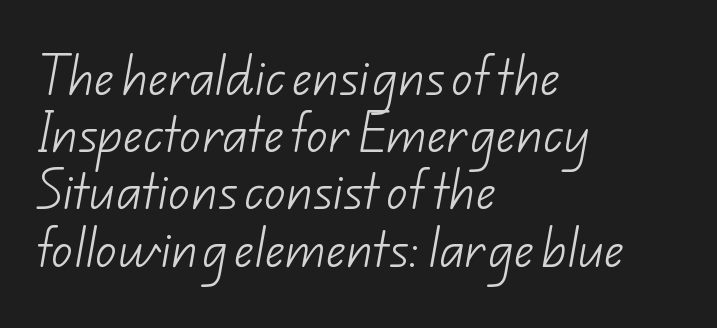
Q: Is the text bold? A: No.
Q: Is the typeface a serif or a sans-serif typeface? A: Sans-serif.
Q: Is the text underlined? A: No.
Q: How is the paragraph aligned? A: Left-aligned.
Q: Is the spacing between letters normal or unusually wide? A: Normal.
Q: Is the spacing between lines tight, normal or loose? A: Normal.
Q: Width (condensed, normal, or wide)? A: Normal.
Q: Stroke contrast? A: Low.
Q: x-height? A: Small.
Q: Monospaced? A: No.
